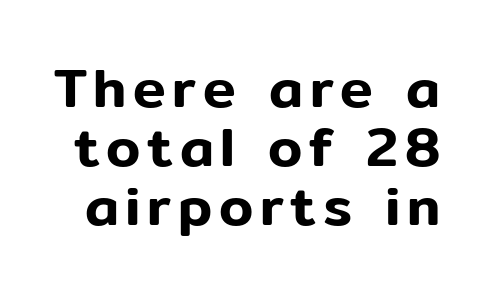
Q: Is the text italic (slanted)? A: No, it is upright.
Q: Is the typeface a serif or a sans-serif typeface? A: Sans-serif.
Q: Is the text underlined? A: No.
Q: Is the spacing between lines tight, normal or loose? A: Tight.
Q: Width (condensed, normal, or wide)? A: Normal.
Q: Stroke contrast? A: Low.
Q: x-height? A: Medium.
Q: Monospaced? A: No.
